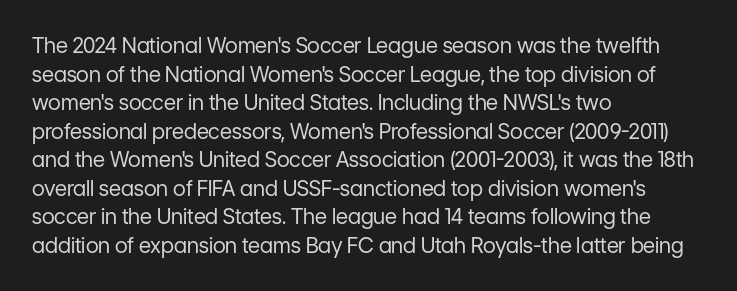
Line beginnings align vertically; line endings do not. Whoever set this chose a conventional vertical rhythm. Stroke mass is kept to a normal reading level or below. Nobody touched the tracking dial on this one.
